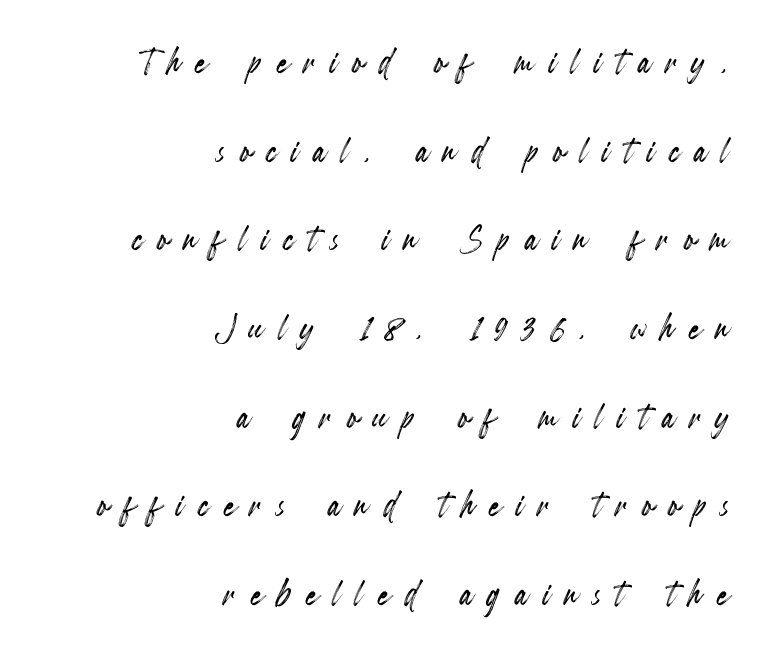
Line spacing here is loose. Proportional: the letters do not fall into vertical columns. The rendering inserts visible extra space after every character.
